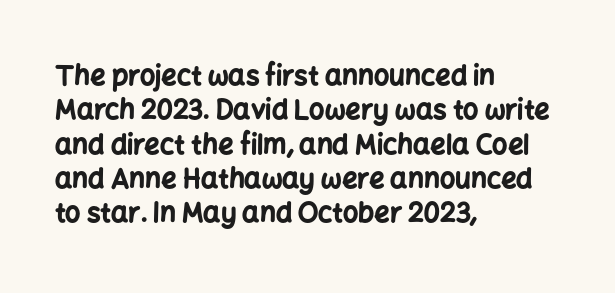
The image shows 27 px bold type, upright; set left-aligned, normal line spacing (1.27x), normal letter spacing, not underlined.
